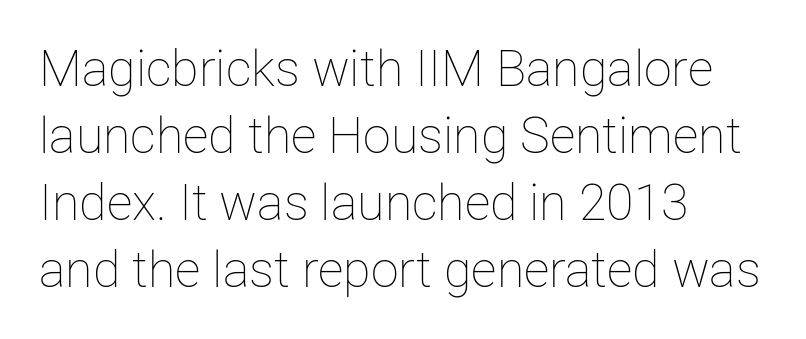
The image shows 50 px thin type, upright; set left-aligned, normal line spacing (1.34x), normal letter spacing, not underlined; low stroke contrast and a medium x-height.
